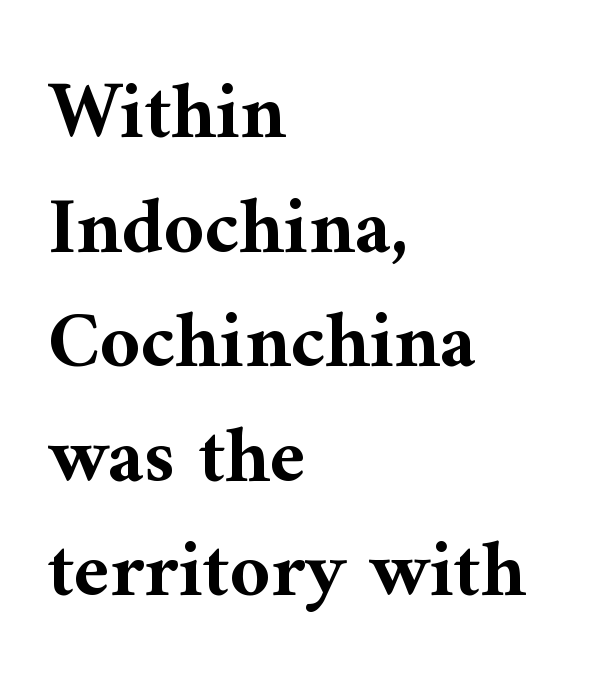
Q: Is the text bold? A: Yes.
Q: Is the text italic (slanted)? A: No, it is upright.
Q: Is the typeface a serif or a sans-serif typeface? A: Serif.
Q: Is the text underlined? A: No.
Q: How is the paragraph aligned? A: Left-aligned.
Q: Is the spacing between letters normal or unusually wide? A: Normal.
Q: Is the spacing between lines tight, normal or loose? A: Normal.
Q: Width (condensed, normal, or wide)? A: Normal.
Q: Stroke contrast? A: Medium.
Q: x-height? A: Medium.
Q: Monospaced? A: No.
